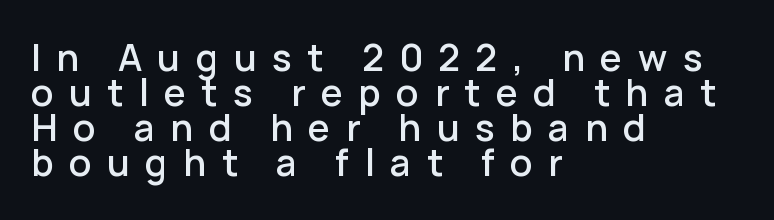
Q: Is the text italic (slanted)? A: No, it is upright.
Q: Is the typeface a serif or a sans-serif typeface? A: Sans-serif.
Q: Is the text underlined? A: No.
Q: How is the paragraph aligned? A: Left-aligned.
Q: Is the spacing between letters normal or unusually wide? A: Unusually wide.
Q: Is the spacing between lines tight, normal or loose? A: Tight.
Q: Width (condensed, normal, or wide)? A: Normal.
Q: Stroke contrast? A: Low.
Q: x-height? A: Medium.
Q: Monospaced? A: No.
